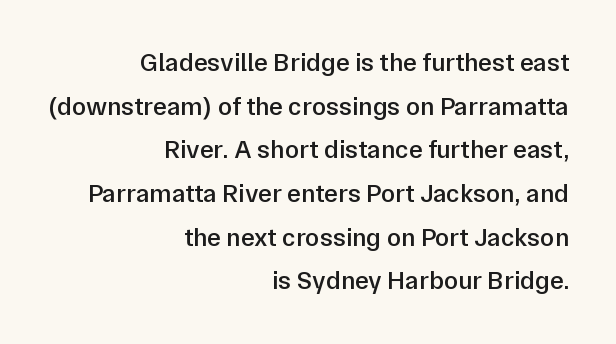
The image shows 26 px text type, upright; set right-aligned, normal line spacing (1.68x), normal letter spacing, not underlined.
